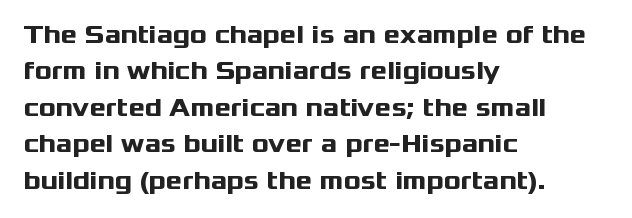
The letters are bold, with thick, heavy strokes. If you measured baseline to baseline, you'd find a middling distance. Posture: straight, roman, zero tilt. No word sits above an underline.
